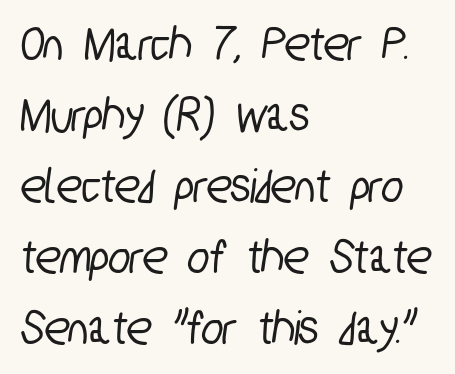
Q: Is the typeface a serif or a sans-serif typeface? A: Sans-serif.
Q: Is the text underlined? A: No.
Q: How is the paragraph aligned? A: Left-aligned.
Q: Is the spacing between letters normal or unusually wide? A: Normal.
Q: Is the spacing between lines tight, normal or loose? A: Normal.
Q: Width (condensed, normal, or wide)? A: Condensed.
Q: Stroke contrast? A: Low.
Q: x-height? A: Medium.
Q: Monospaced? A: No.
